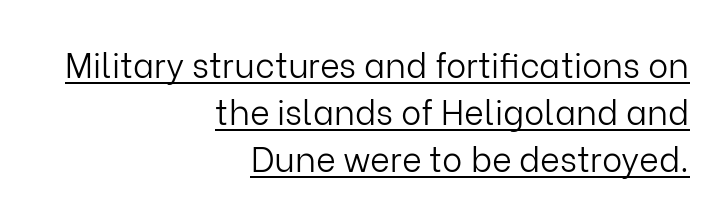
{"serif": "no", "italic": "no", "bold": "no", "weight": "light", "width": "normal", "stroke_contrast": "low", "x_height": "medium", "monospaced": "no", "underline": "yes", "align": "right", "line_spacing": "normal", "line_spacing_ratio": 1.38, "letter_spacing": "normal", "letter_spacing_em": 0.0, "glyph_px": 34}
